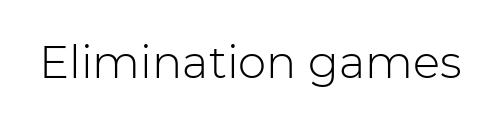
Q: Is the text bold? A: No.
Q: Is the text italic (slanted)? A: No, it is upright.
Q: Is the typeface a serif or a sans-serif typeface? A: Sans-serif.
Q: Is the text underlined? A: No.
Q: Is the spacing between letters normal or unusually wide? A: Normal.
Q: Width (condensed, normal, or wide)? A: Normal.
Q: Stroke contrast? A: Low.
Q: x-height? A: Medium.
Q: Monospaced? A: No.
